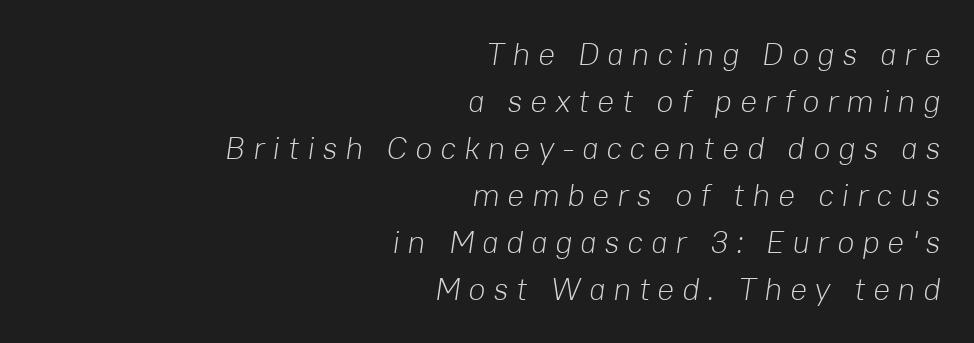
The image shows 32 px light type, italic (leaning right); set right-aligned, normal line spacing (1.47x), unusually wide letter spacing (+0.23 em), not underlined; low stroke contrast and a medium x-height.
